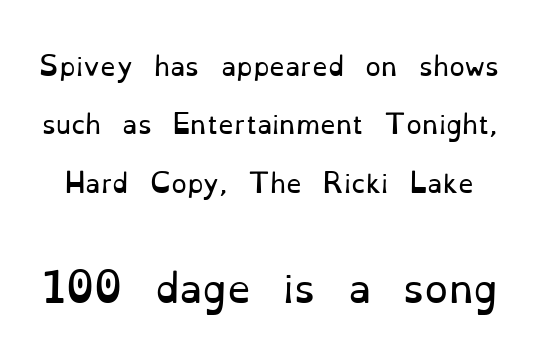
Letterform terminals end in serifs throughout the passage. The font's upright variant was chosen for this text. Descender tails drop into unmarked territory. One glance says open: line gaps are wider than usual. These glyphs show unthickened strokes, regular width or finer. Does the bottom block carry the larger type? Yes, it does.
